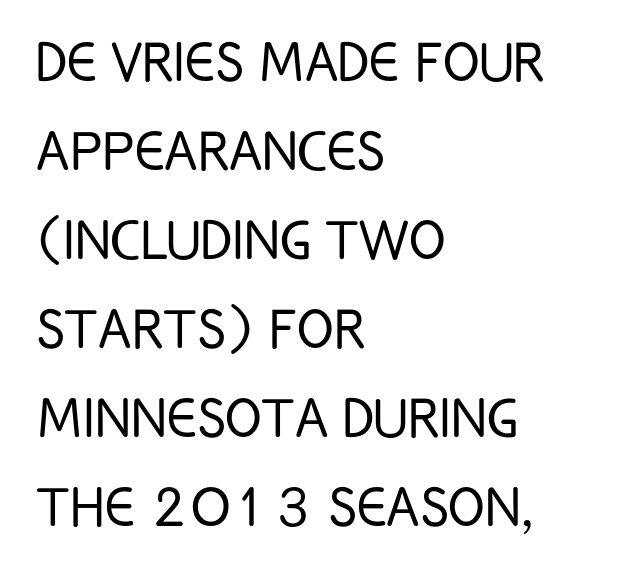
Vertical stems look standard width or narrower in stroke. A bare baseline throughout the passage. Casual observation: everything's shoved over to the left. How are the letters spaced? Ordinarily, with no added tracking.
